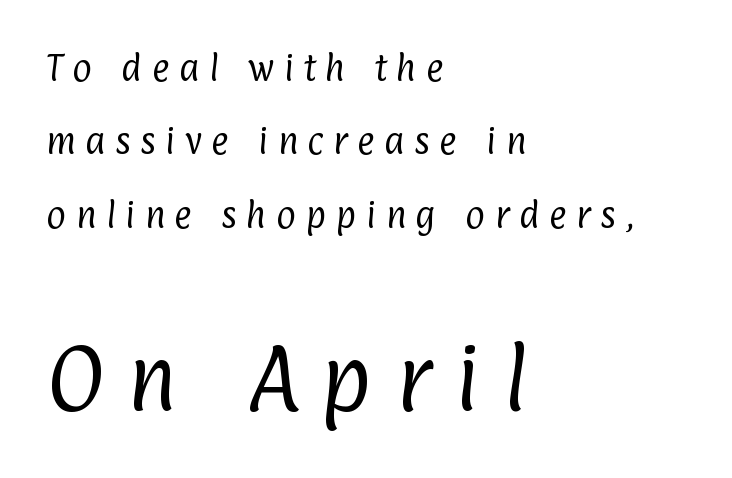
The tracking jumps out immediately: characters are airy and widely separated. Here the designer chose a conventional face with non-uniform glyph widths. A quiet, ordinary-to-light weight characterises the typeface. The later block is typeset at a bigger size than the earlier block.
